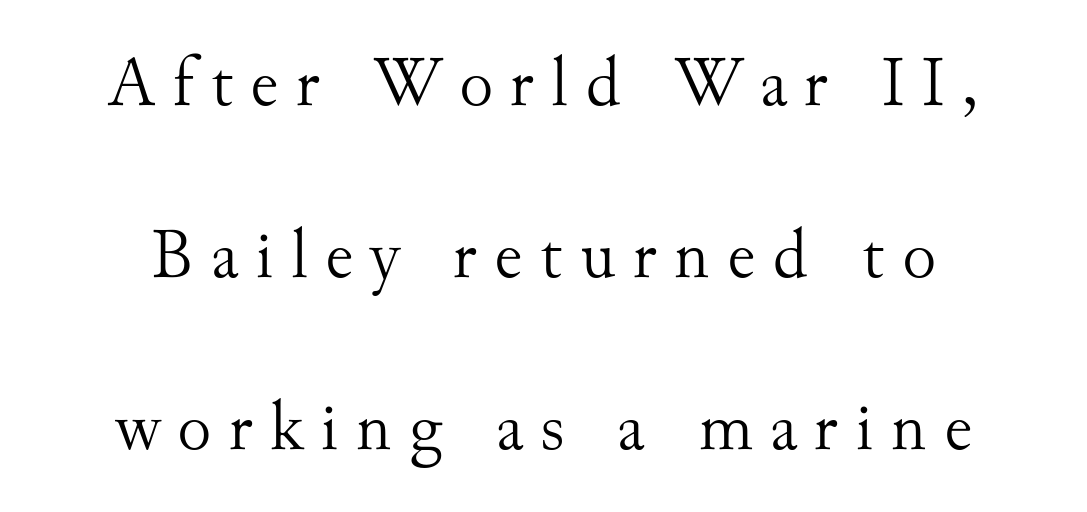
The image shows 71 px light serif type, upright; set loose line spacing (2.42x), unusually wide letter spacing (+0.24 em), not underlined; medium stroke contrast and a small x-height.
